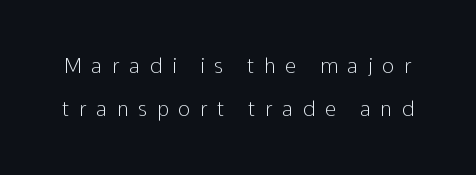
Q: Is the text bold? A: No.
Q: Is the text italic (slanted)? A: No, it is upright.
Q: Is the text underlined? A: No.
Q: Is the spacing between letters normal or unusually wide? A: Unusually wide.
Q: Is the spacing between lines tight, normal or loose? A: Loose.
